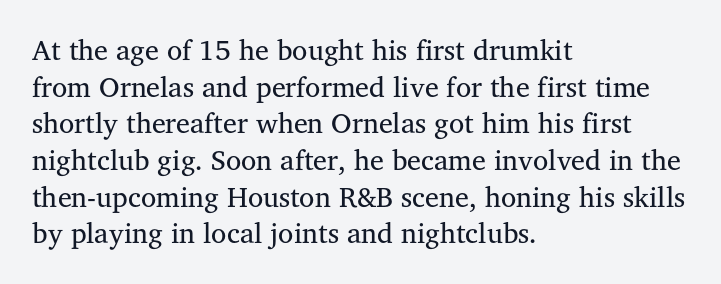
The image shows 28 px regular-weight serif type, upright; set left-aligned, normal line spacing (1.31x), normal letter spacing, not underlined; medium stroke contrast and a medium x-height.
